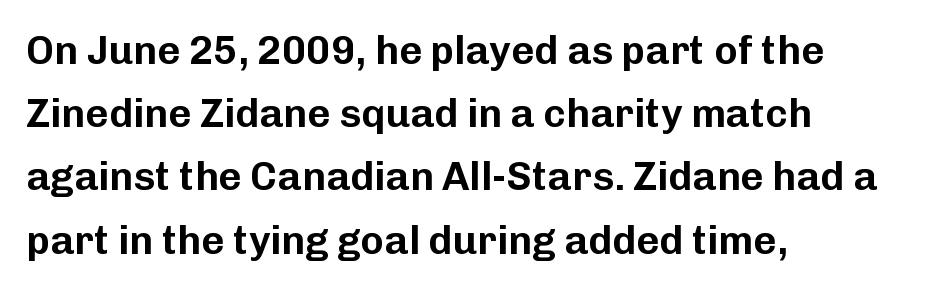
The image shows 40 px sans-serif type, upright; set left-aligned, normal line spacing (1.58x), normal letter spacing, not underlined; low stroke contrast and a medium x-height.
